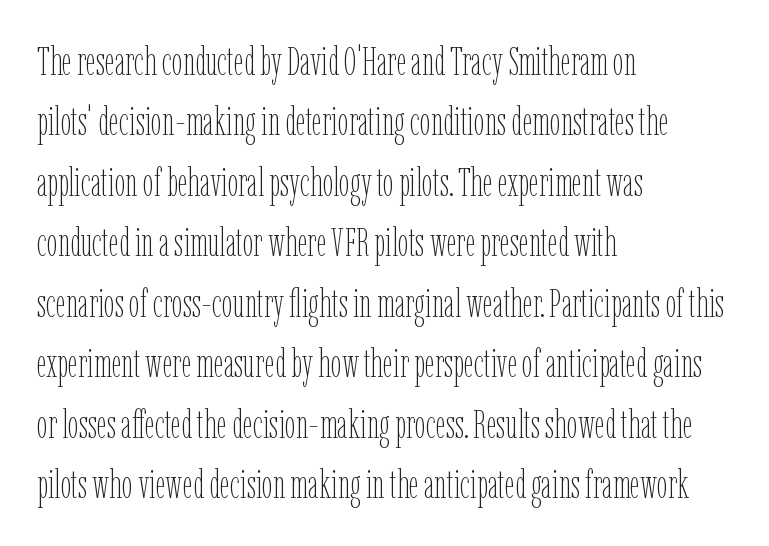
Nothing heavy about these letters — not bold at all. Has an underline been added? It has not. A typesetter would call this leading conventional body-copy spacing. The lettering holds an erect, upright posture throughout. This sample is left-justified, so line endings fall wherever the words run out. Standard letterfit; no display-style spreading of the glyphs.
